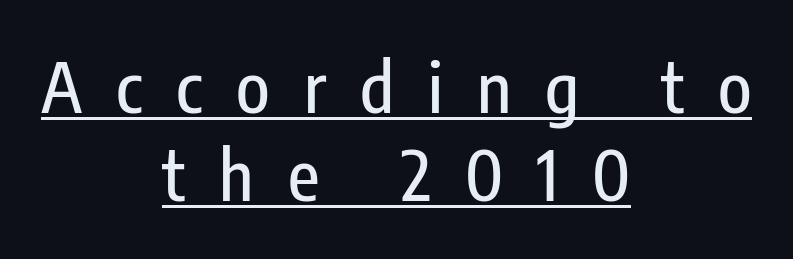
Q: Is the text italic (slanted)? A: No, it is upright.
Q: Is the typeface a serif or a sans-serif typeface? A: Sans-serif.
Q: Is the text underlined? A: Yes.
Q: How is the paragraph aligned? A: Centered.
Q: Is the spacing between letters normal or unusually wide? A: Unusually wide.
Q: Is the spacing between lines tight, normal or loose? A: Normal.
Q: Width (condensed, normal, or wide)? A: Condensed.
Q: Stroke contrast? A: Low.
Q: x-height? A: Medium.
Q: Monospaced? A: No.
